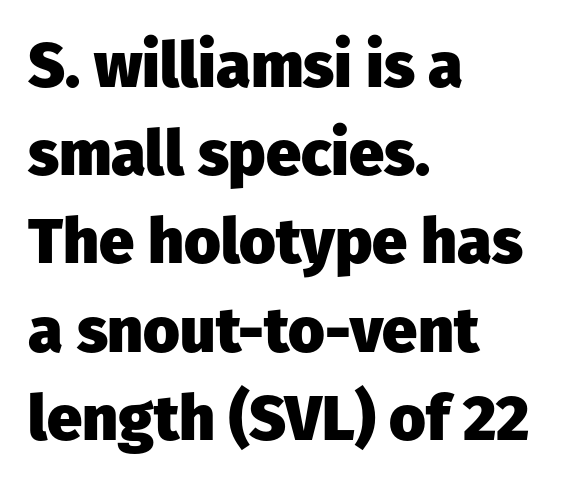
{"serif": "no", "italic": "no", "bold": "yes", "weight": "heavy", "width": "normal", "stroke_contrast": "low", "x_height": "medium", "monospaced": "no", "underline": "no", "align": "left", "line_spacing": "normal", "line_spacing_ratio": 1.4, "letter_spacing": "normal", "letter_spacing_em": 0.0, "glyph_px": 63}
